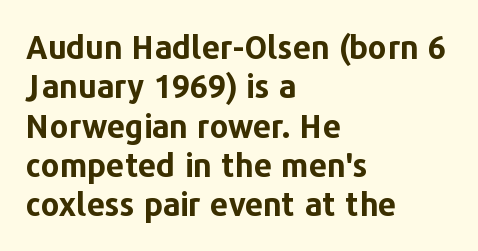
The image shows 32 px bold sans-serif type, upright; set left-aligned, line spacing 1.23x, normal letter spacing, not underlined; low stroke contrast and a medium x-height.
